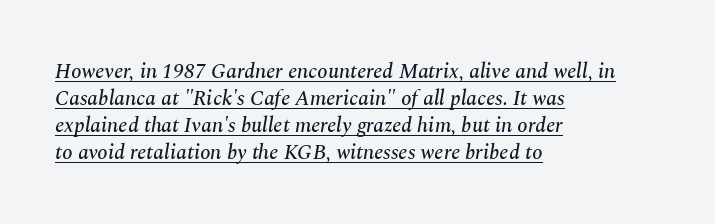
The glyphs are accompanied by a horizontal stroke just below them. Spacing between characters is what you'd get straight out of the box. Interline gaps are of average width in this sample. The whole block is typeset with a tilt. A classic flush-left, rag-right setting is used for this passage.
